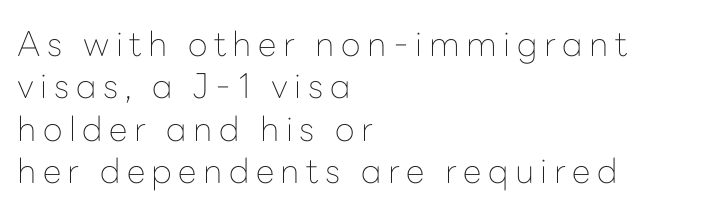
Q: Is the text bold? A: No.
Q: Is the text italic (slanted)? A: No, it is upright.
Q: Is the typeface a serif or a sans-serif typeface? A: Sans-serif.
Q: Is the text underlined? A: No.
Q: How is the paragraph aligned? A: Left-aligned.
Q: Is the spacing between lines tight, normal or loose? A: Normal.
Q: Width (condensed, normal, or wide)? A: Normal.
Q: Stroke contrast? A: Low.
Q: x-height? A: Medium.
Q: Monospaced? A: No.
